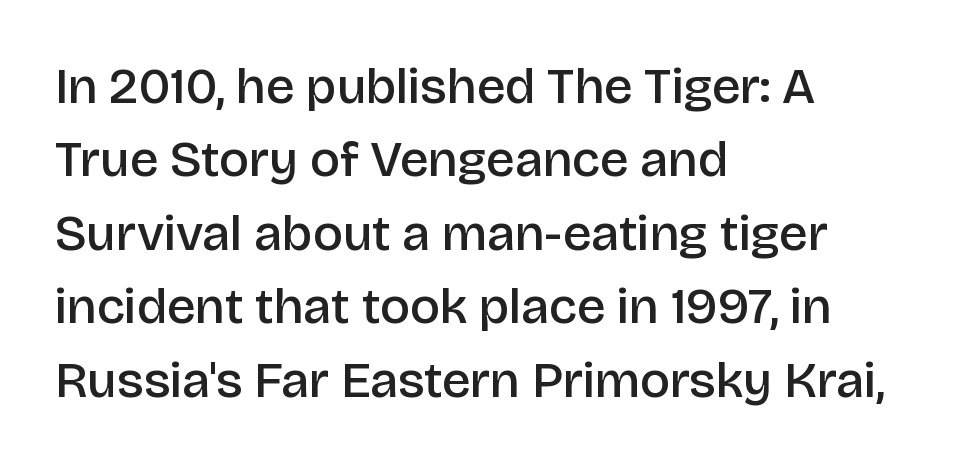
The image shows 51 px semibold sans-serif type, upright; set left-aligned, normal line spacing (1.44x), normal letter spacing, not underlined; low stroke contrast and a large x-height.
